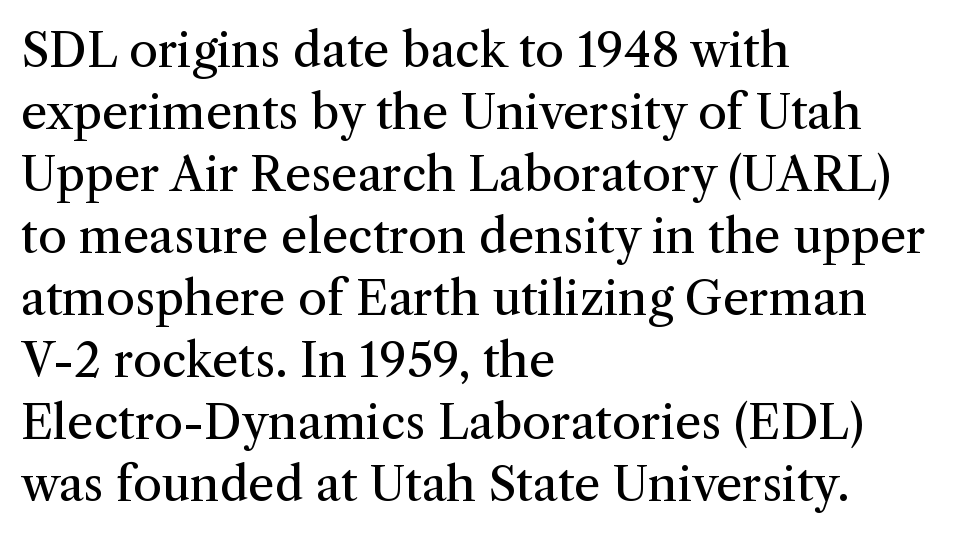
{"serif": "yes", "italic": "no", "bold": "no", "weight": "regular", "width": "normal", "stroke_contrast": "medium", "x_height": "medium", "monospaced": "no", "underline": "no", "align": "left", "line_spacing": "normal", "line_spacing_ratio": 1.32, "letter_spacing": "normal", "letter_spacing_em": 0.0, "glyph_px": 47}
